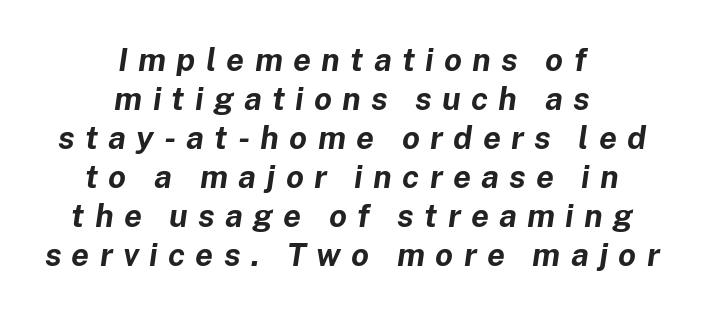
Q: Is the text bold? A: Yes.
Q: Is the text italic (slanted)? A: Yes, it leans right by about 8 degrees.
Q: Is the text underlined? A: No.
Q: How is the paragraph aligned? A: Centered.
Q: Is the spacing between letters normal or unusually wide? A: Unusually wide.
Q: Width (condensed, normal, or wide)? A: Normal.
Q: Stroke contrast? A: Low.
Q: x-height? A: Medium.
Q: Monospaced? A: No.
